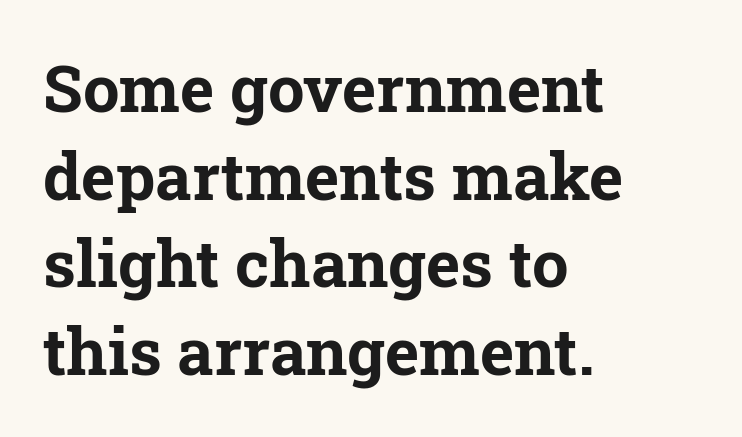
Q: Is the text bold? A: Yes.
Q: Is the text italic (slanted)? A: No, it is upright.
Q: Is the typeface a serif or a sans-serif typeface? A: Serif.
Q: Is the text underlined? A: No.
Q: How is the paragraph aligned? A: Left-aligned.
Q: Is the spacing between letters normal or unusually wide? A: Normal.
Q: Is the spacing between lines tight, normal or loose? A: Normal.
Q: Width (condensed, normal, or wide)? A: Normal.
Q: Stroke contrast? A: Low.
Q: x-height? A: Medium.
Q: Monospaced? A: No.
